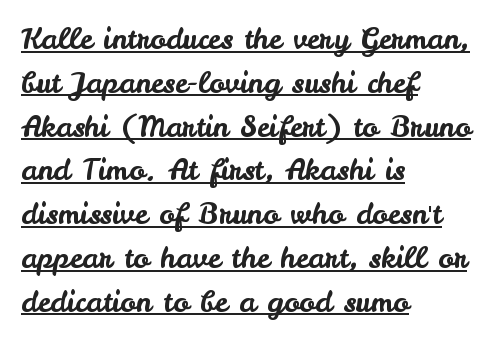
Q: Is the text italic (slanted)? A: Yes.
Q: Is the typeface a serif or a sans-serif typeface? A: Sans-serif.
Q: Is the text underlined? A: Yes.
Q: How is the paragraph aligned? A: Left-aligned.
Q: Is the spacing between letters normal or unusually wide? A: Normal.
Q: Is the spacing between lines tight, normal or loose? A: Normal.
Q: Width (condensed, normal, or wide)? A: Normal.
Q: Stroke contrast? A: Low.
Q: x-height? A: Small.
Q: Monospaced? A: No.
